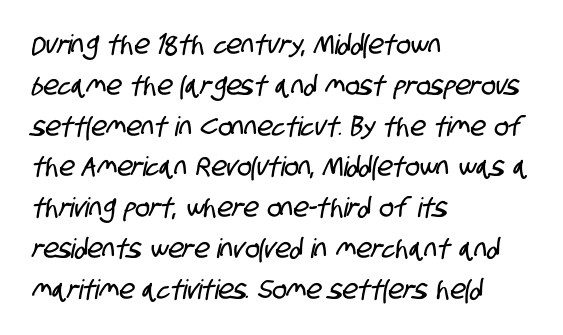
{"underline": "no", "align": "left", "line_spacing": "normal", "line_spacing_ratio": 1.51, "letter_spacing": "normal", "letter_spacing_em": 0.0, "glyph_px": 27}
